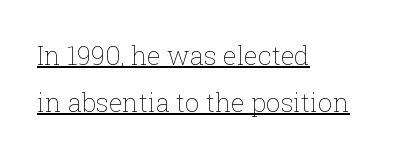
Between one letter and the next there's only the usual sliver of space. Posture: straight, roman, zero tilt. Typeset ragged right — the left edge is the straight one. Underlined type. The font sits on the lighter half of the weight spectrum, regular included.
